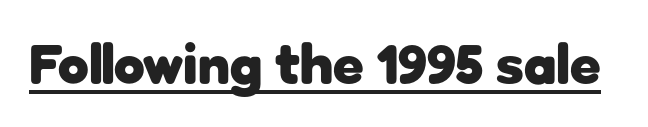
Q: Is the text bold? A: Yes.
Q: Is the text italic (slanted)? A: No, it is upright.
Q: Is the typeface a serif or a sans-serif typeface? A: Sans-serif.
Q: Is the text underlined? A: Yes.
Q: Is the spacing between letters normal or unusually wide? A: Normal.
Q: Width (condensed, normal, or wide)? A: Normal.
Q: Stroke contrast? A: Low.
Q: x-height? A: Medium.
Q: Monospaced? A: No.
